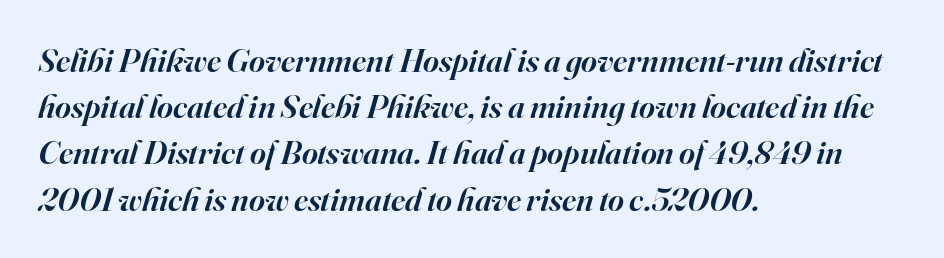
Looks like regular typesetting: each glyph gets only the width it needs. Just letters on the line, the space beneath them empty. This sample uses an oblique cut, with every glyph tilted off the vertical. How would I describe the line gaps? Plain and ordinary. Short and long lines alike share a common starting point at left. The designer went with a serif here, giving each stem small feet.
